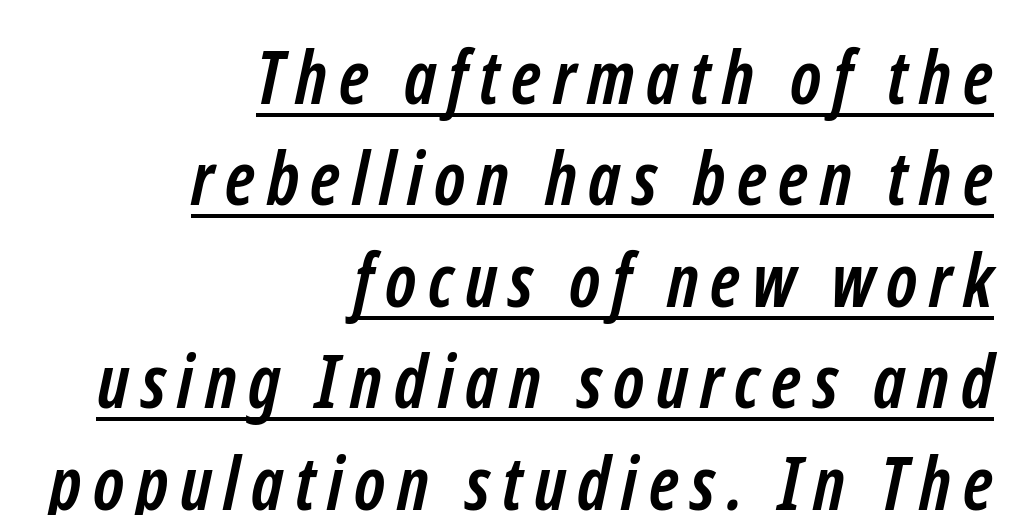
Q: Is the text bold? A: Yes.
Q: Is the typeface a serif or a sans-serif typeface? A: Sans-serif.
Q: Is the text underlined? A: Yes.
Q: How is the paragraph aligned? A: Right-aligned.
Q: Is the spacing between lines tight, normal or loose? A: Normal.
Q: Width (condensed, normal, or wide)? A: Condensed.
Q: Stroke contrast? A: Low.
Q: x-height? A: Medium.
Q: Monospaced? A: No.
